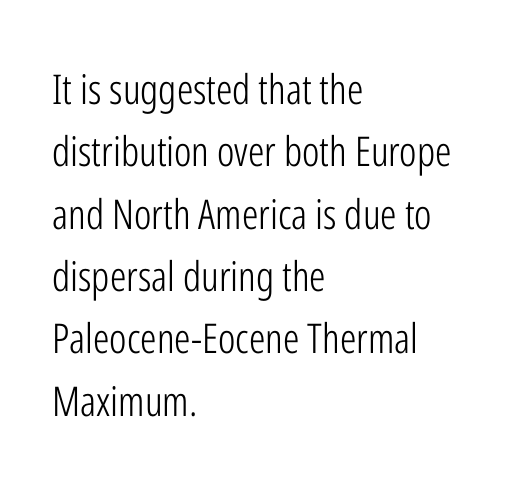
Typeset ragged right — the left edge is the straight one. Counters stay open thanks to moderate or lighter strokes. Observe the ordinary spacing: letters are neighbours, not strangers. The axis of the letterforms is exactly vertical.
